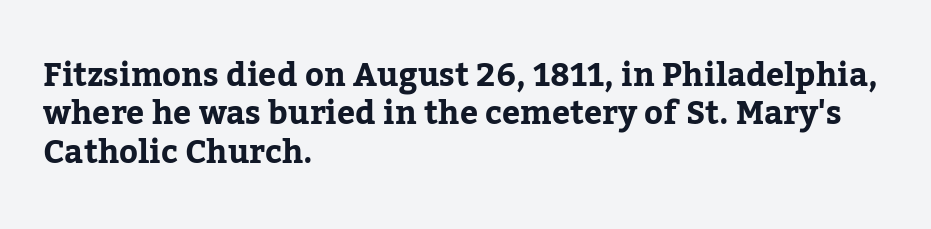
{"serif": "yes", "italic": "no", "width": "normal", "stroke_contrast": "low", "x_height": "medium", "monospaced": "no", "underline": "no", "align": "left", "line_spacing_ratio": 1.2, "letter_spacing": "normal", "letter_spacing_em": 0.0, "glyph_px": 32}
